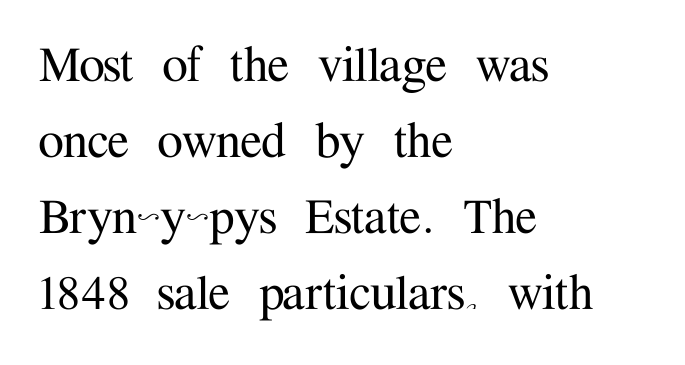
These lines are rendered in a variable-pitch font. The designer left line spacing at the default. Bare-footed words on every line. This rendering employs a face with finishing strokes, i.e., a serif. These lines are set flush left with a ragged right edge. Ordinary non-slanted type is in use.
